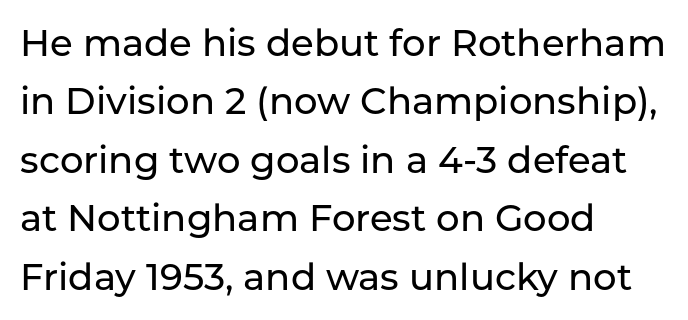
The image shows 37 px sans-serif type, upright; set left-aligned, normal line spacing (1.58x), normal letter spacing, not underlined; low stroke contrast and a medium x-height.
